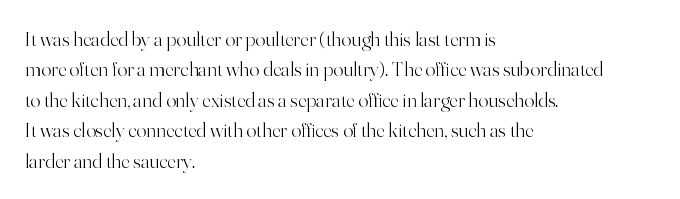
{"italic": "no", "bold": "no", "underline": "no", "align": "left", "line_spacing": "normal", "line_spacing_ratio": 1.45, "letter_spacing": "normal", "letter_spacing_em": 0.0, "glyph_px": 21}
